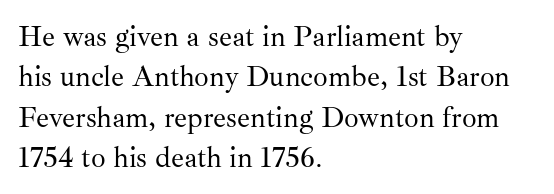
{"serif": "yes", "italic": "no", "bold": "no", "weight": "regular", "width": "normal", "stroke_contrast": "medium", "x_height": "small", "monospaced": "no", "underline": "no", "align": "left", "line_spacing": "normal", "line_spacing_ratio": 1.39, "letter_spacing": "normal", "letter_spacing_em": 0.0, "glyph_px": 29}
